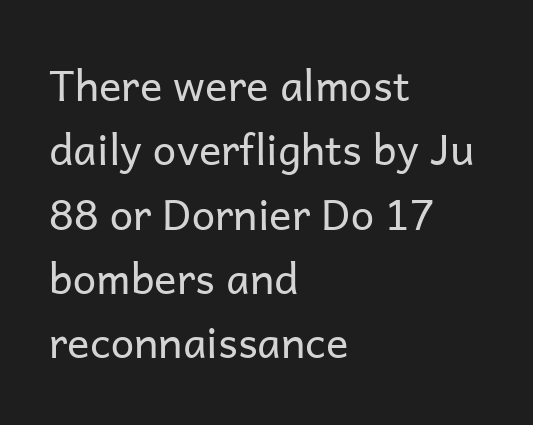
Q: Is the text bold? A: No.
Q: Is the text italic (slanted)? A: No, it is upright.
Q: Is the typeface a serif or a sans-serif typeface? A: Sans-serif.
Q: Is the text underlined? A: No.
Q: How is the paragraph aligned? A: Left-aligned.
Q: Is the spacing between letters normal or unusually wide? A: Normal.
Q: Is the spacing between lines tight, normal or loose? A: Normal.
Q: Width (condensed, normal, or wide)? A: Normal.
Q: Stroke contrast? A: Low.
Q: x-height? A: Medium.
Q: Monospaced? A: No.
